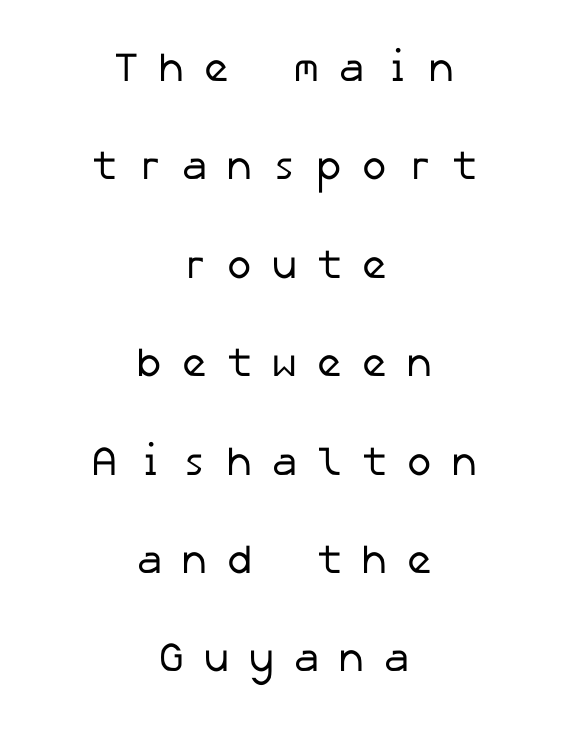
The letters are spread apart with noticeably loose tracking. The passage shown is not bold in any degree. A typesetter would label this face a sans. This rendering features lettering with no underline. Teacher's note: observe the equal gaps on both sides — that is centered alignment.
